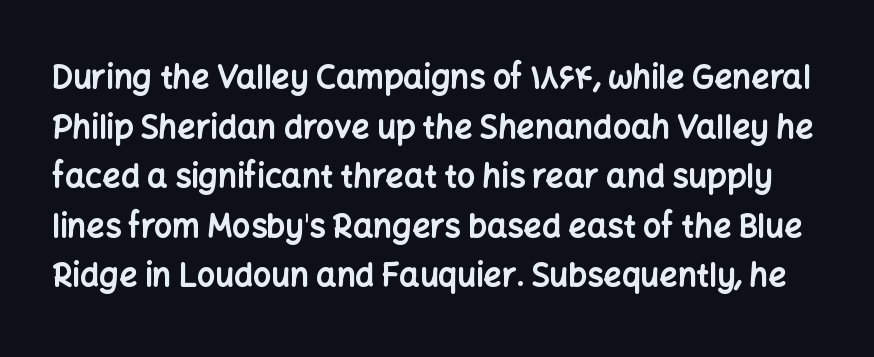
The image shows 32 px bold sans-serif type, upright; set normal line spacing (1.55x), normal letter spacing, not underlined; low stroke contrast and a medium x-height.
